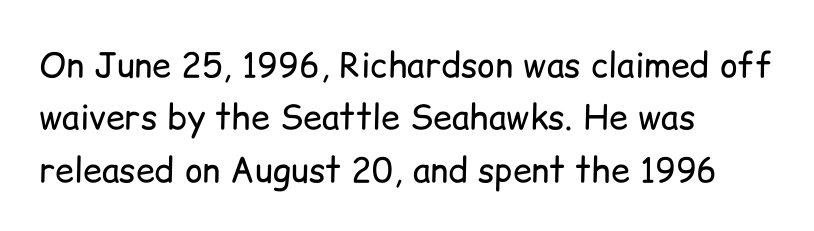
{"serif": "no", "italic": "no", "bold": "no", "weight": "regular", "width": "normal", "stroke_contrast": "low", "x_height": "medium", "monospaced": "no", "underline": "no", "align": "left", "line_spacing": "normal", "line_spacing_ratio": 1.54, "letter_spacing": "normal", "letter_spacing_em": 0.0, "glyph_px": 34}
